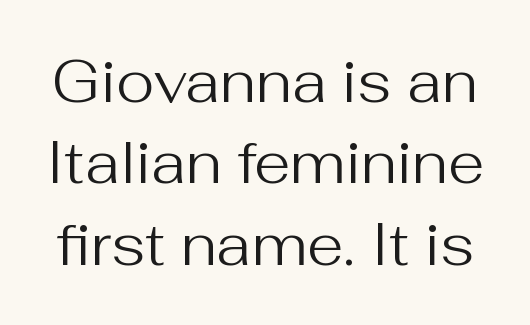
The typesetting does not lean heavy: it is not bold. How are the letters spaced? Ordinarily, with no added tracking. Only glyphs here, with clear space below each row. The specimen reads as upright at a glance.
